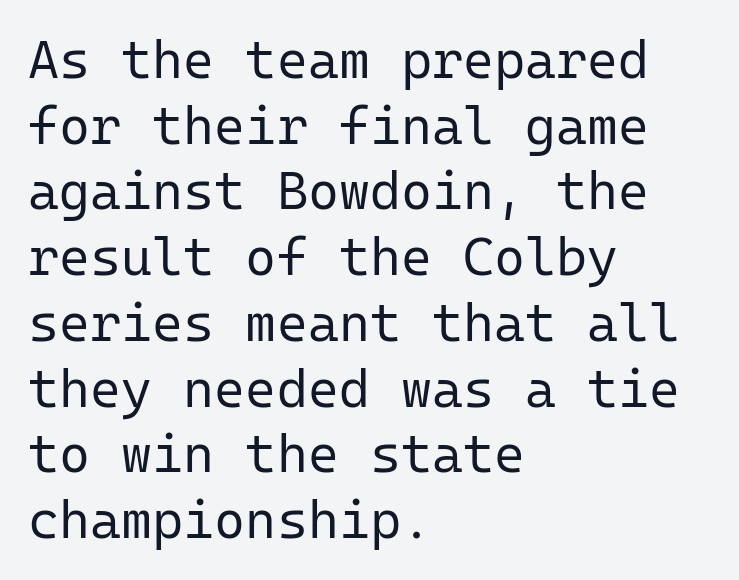
Note the uniform advance width — an 'i' takes as much space as an 'm'. A typesetter would label this face a sans. Decoration check: the copy has no underline. The font's upright variant was chosen for this text.
